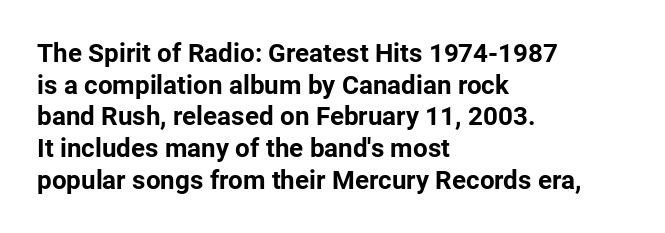
Q: Is the text bold? A: Yes.
Q: Is the text italic (slanted)? A: No, it is upright.
Q: Is the text underlined? A: No.
Q: How is the paragraph aligned? A: Left-aligned.
Q: Is the spacing between letters normal or unusually wide? A: Normal.
